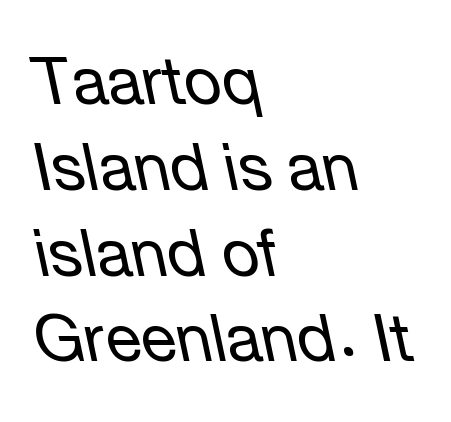
{"italic": "yes", "lean": "left", "slant_degrees": 12, "bold": "no", "weight": "regular", "width": "normal", "stroke_contrast": "low", "x_height": "medium", "monospaced": "no", "underline": "no", "align": "left", "line_spacing": "normal", "line_spacing_ratio": 1.32, "letter_spacing": "normal", "letter_spacing_em": 0.0, "glyph_px": 65}
